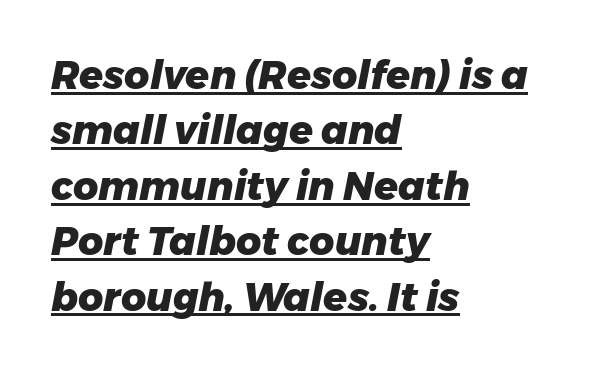
{"italic": "yes", "lean": "right", "slant_degrees": 11, "bold": "yes", "weight": "heavy", "width": "normal", "stroke_contrast": "low", "x_height": "medium", "monospaced": "no", "underline": "yes", "align": "left", "line_spacing": "normal", "line_spacing_ratio": 1.42, "letter_spacing": "normal", "letter_spacing_em": 0.0, "glyph_px": 39}
